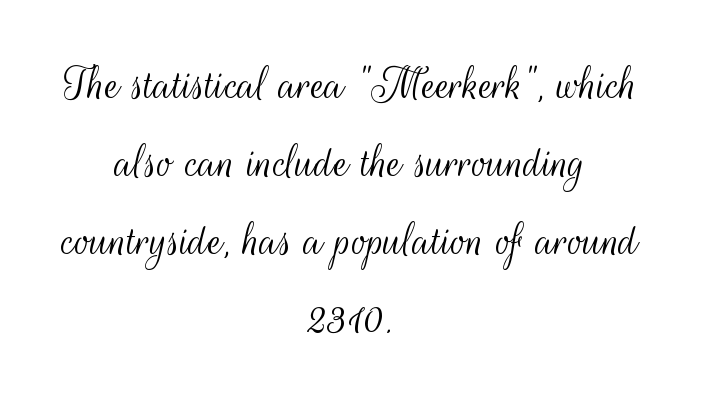
Here the designer chose a conventional face with non-uniform glyph widths. Honestly, the letter spacing is just normal — you wouldn't notice it. The strokes are not fattened; the text isn't bold. Are there feet on the stems? There aren't — it's a sans. Is there much room between lines? A standard amount, neither cramped nor airy.
